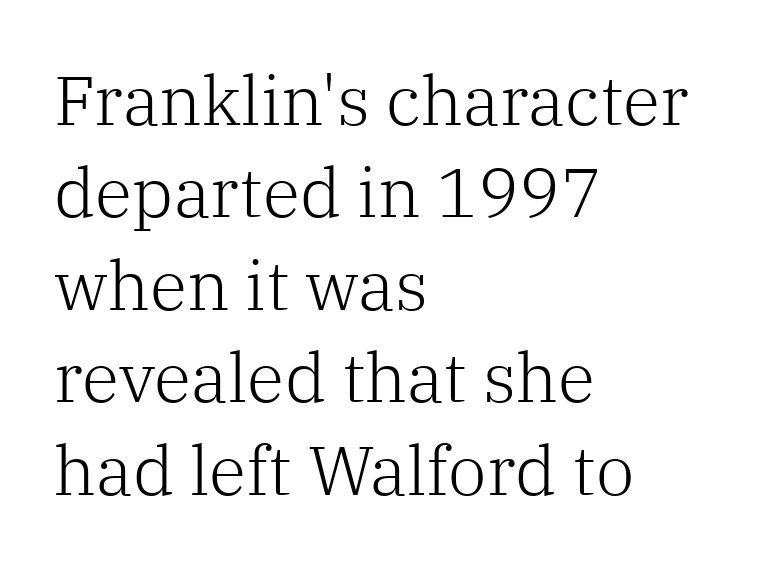
Q: Is the text bold? A: No.
Q: Is the text italic (slanted)? A: No, it is upright.
Q: Is the typeface a serif or a sans-serif typeface? A: Serif.
Q: Is the text underlined? A: No.
Q: How is the paragraph aligned? A: Left-aligned.
Q: Is the spacing between letters normal or unusually wide? A: Normal.
Q: Is the spacing between lines tight, normal or loose? A: Normal.
Q: Width (condensed, normal, or wide)? A: Normal.
Q: Stroke contrast? A: Low.
Q: x-height? A: Medium.
Q: Monospaced? A: No.
